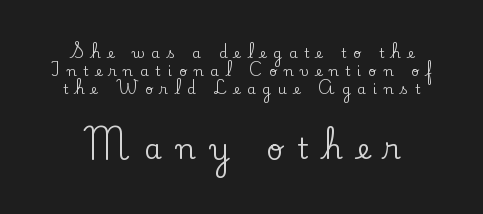
{"serif": "yes", "italic": "no", "width": "normal", "stroke_contrast": "low", "x_height": "small", "monospaced": "no", "underline": "no", "align": "center", "line_spacing": "normal", "line_spacing_ratio": 1.29, "letter_spacing": "wide", "letter_spacing_em": 0.49, "larger_block": "second", "size_ratio": 2.07, "glyph_px": 29}
